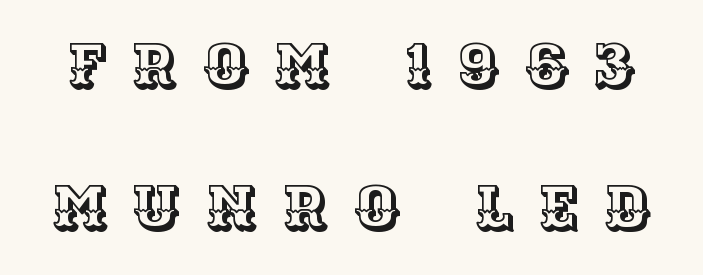
{"italic": "no", "width": "normal", "x_height": "large", "monospaced": "no", "underline": "no", "line_spacing": "loose", "line_spacing_ratio": 2.32, "letter_spacing": "wide", "letter_spacing_em": 0.42, "glyph_px": 61}
